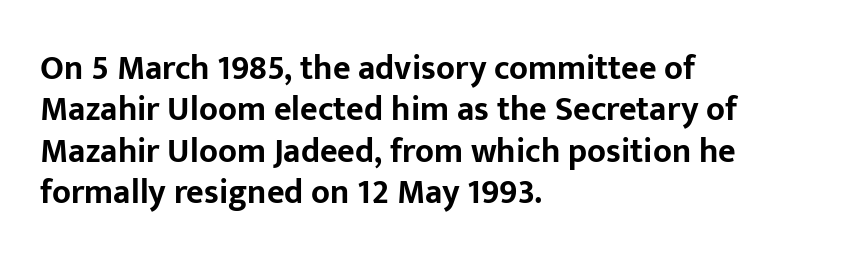
{"serif": "no", "italic": "no", "bold": "yes", "weight": "bold", "width": "normal", "stroke_contrast": "low", "x_height": "medium", "monospaced": "no", "underline": "no", "align": "left", "line_spacing_ratio": 1.22, "letter_spacing": "normal", "letter_spacing_em": 0.0, "glyph_px": 34}
